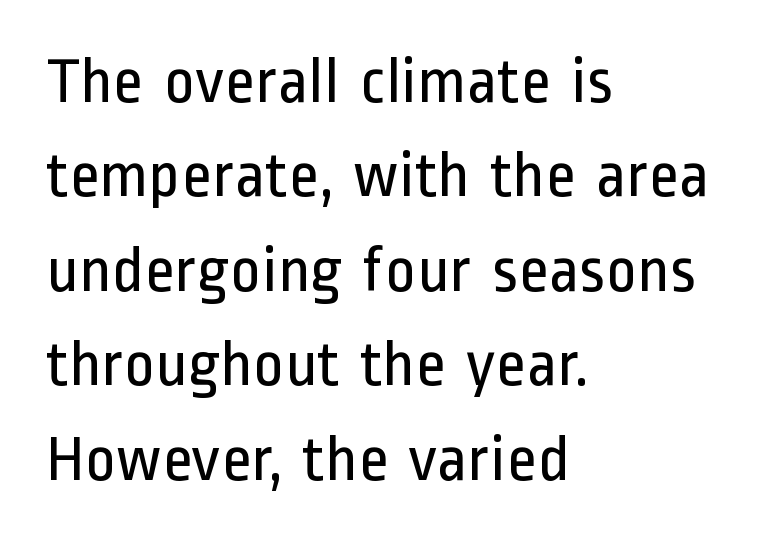
Q: Is the text bold? A: No.
Q: Is the text italic (slanted)? A: No, it is upright.
Q: Is the typeface a serif or a sans-serif typeface? A: Sans-serif.
Q: Is the text underlined? A: No.
Q: How is the paragraph aligned? A: Left-aligned.
Q: Is the spacing between letters normal or unusually wide? A: Normal.
Q: Is the spacing between lines tight, normal or loose? A: Normal.
Q: Width (condensed, normal, or wide)? A: Condensed.
Q: Stroke contrast? A: Low.
Q: x-height? A: Medium.
Q: Monospaced? A: No.
